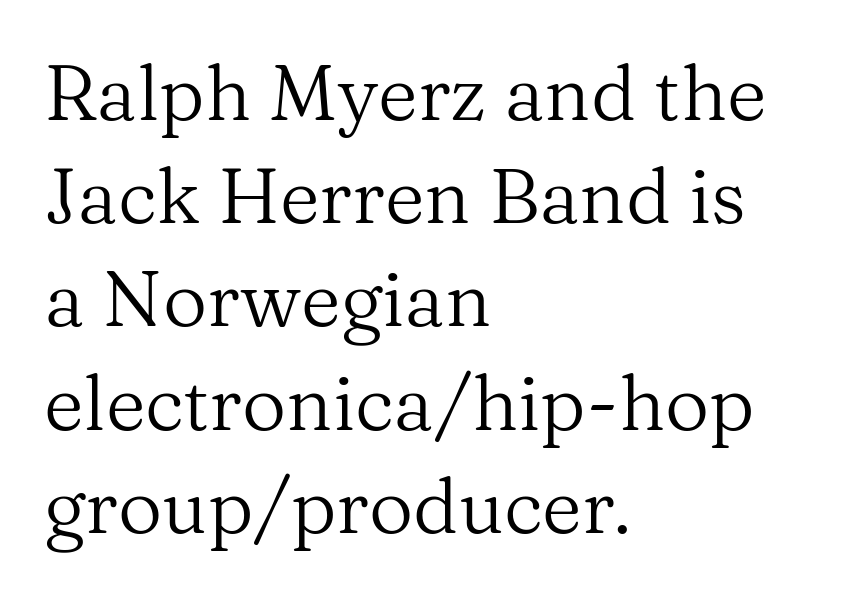
These lines sit exactly where default settings would place them. This sample has the flowing, uneven cadence of proportional lettering. The weight would be labelled regular, book, light, or lighter still. The specimen omits any rule beneath the text block's lines. All the whitespace from short lines collects on the right.
